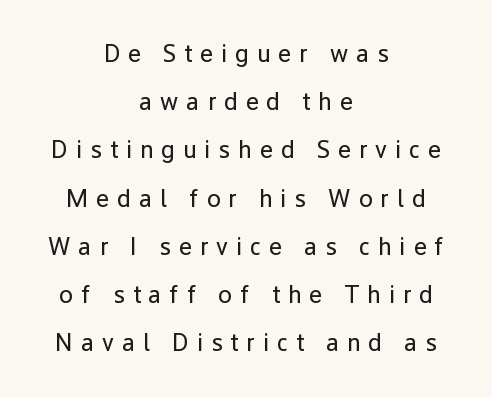
Q: Is the text bold? A: No.
Q: Is the text italic (slanted)? A: No, it is upright.
Q: Is the text underlined? A: No.
Q: How is the paragraph aligned? A: Centered.
Q: Is the spacing between letters normal or unusually wide? A: Unusually wide.
Q: Is the spacing between lines tight, normal or loose? A: Loose.
